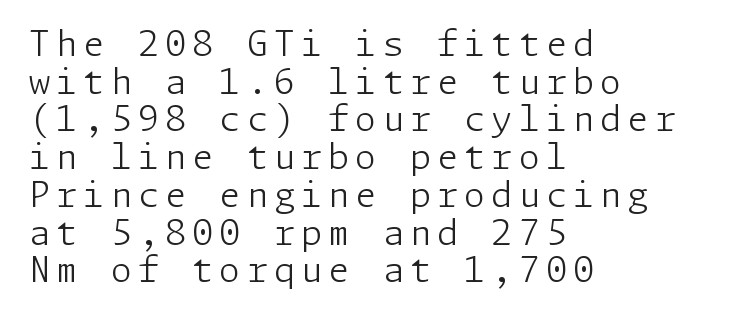
Horizontally, the lines are justified to the leading edge only. Each row of text sits above clean, open space. Stroke mass is kept to a normal reading level or below. The lettering stays uniformly vertical, giving the passage a roman look. A sans-serif font was chosen for this passage.
